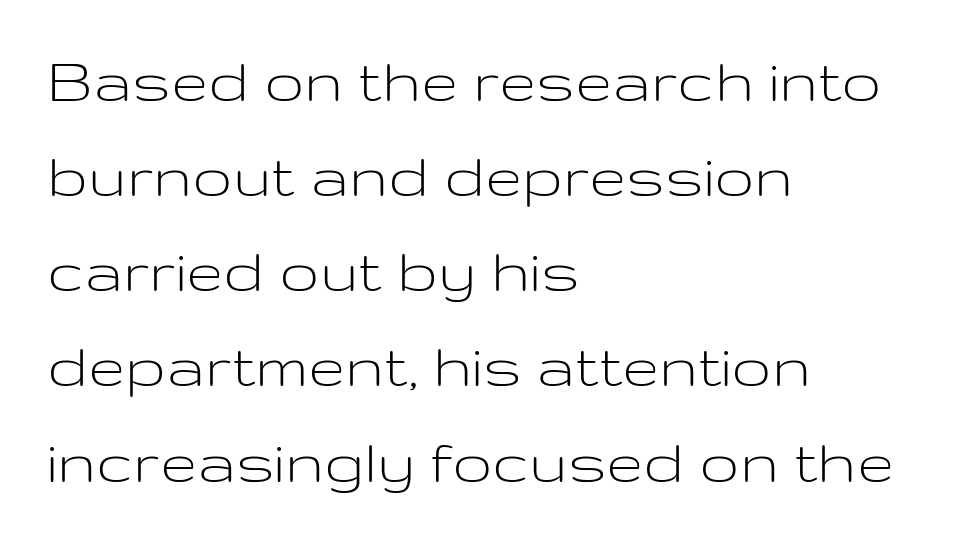
Letterform terminals end flat and unadorned throughout the passage. The passage is arranged the way most books set body copy — flush left. A typesetter would call this proportional, since set widths differ per character. How would I describe the line gaps? Plain and ordinary.
